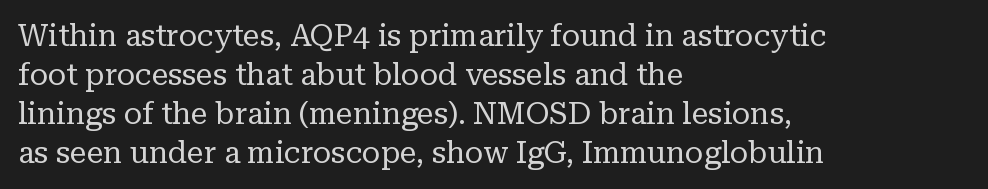
Is there much room between lines? A standard amount, neither cramped nor airy. A classic flush-left, rag-right setting is used for this passage. Students, note that the glyphs here touch the page at normal intervals. The area under the type is left untouched. The designer went with a serif here, giving each stem small feet.
